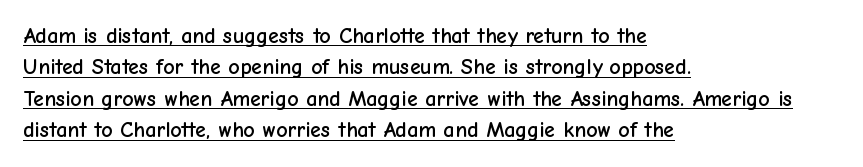
Rows of type keep a routine distance in the vertical direction. Typeset ragged right — the left edge is the straight one. The rendered words wear a rule along their underside. The rendering keeps characters at their native spacing.
